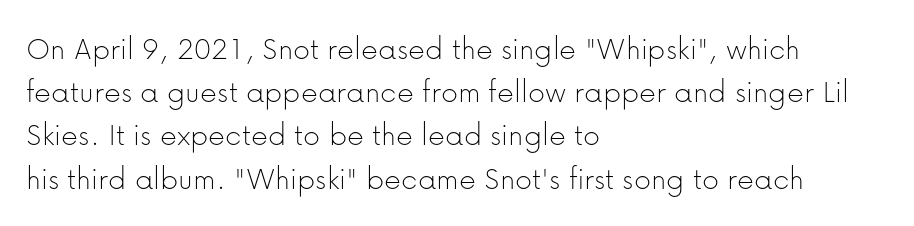
The image shows 33 px thin sans-serif type, upright; set left-aligned, normal line spacing (1.31x), normal letter spacing, not underlined; low stroke contrast and a medium x-height.
